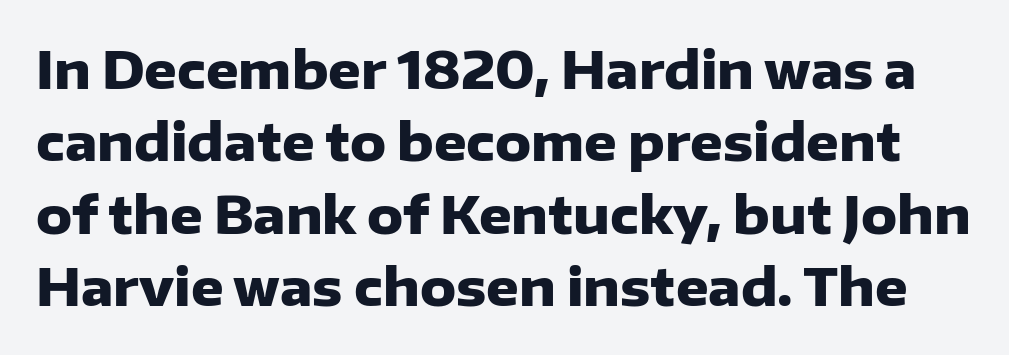
If you measured baseline to baseline, you'd find a middling distance. The face used here is proportionally spaced, like ordinary book or web type. Descender tails drop into unmarked territory. Short note: letters normally spaced. Is the type bold? Yes — the strokes are clearly thick and heavy. Check where the strokes stop: nothing finishes them off — pure sans.
